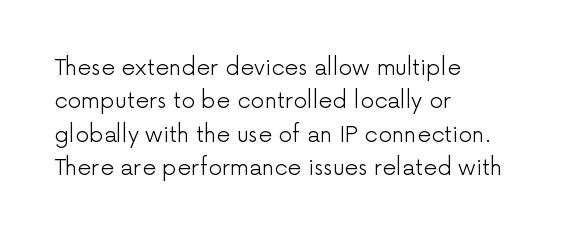
Summary of vertical rhythm: regular, with standard interline spacing. No extra ink here — the face is not bold. Quick note: not italic, upright. Horizontal alignment here is leftward, the default for most running prose.
